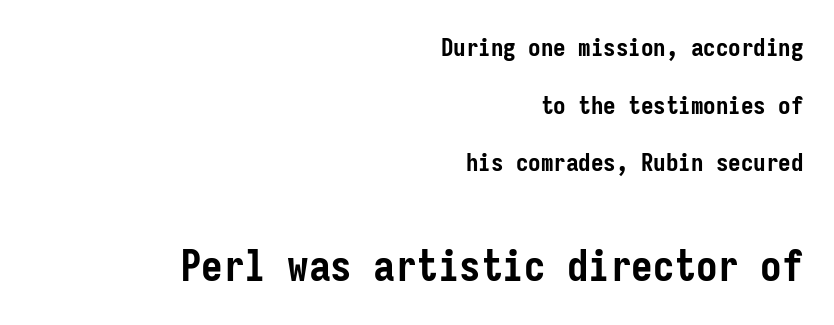
{"serif": "no", "italic": "no", "bold": "yes", "weight": "semibold", "width": "condensed", "stroke_contrast": "low", "x_height": "medium", "monospaced": "yes", "underline": "no", "align": "right", "line_spacing": "loose", "line_spacing_ratio": 2.31, "letter_spacing": "normal", "letter_spacing_em": 0.0, "larger_block": "second", "size_ratio": 1.72, "glyph_px": 43}
